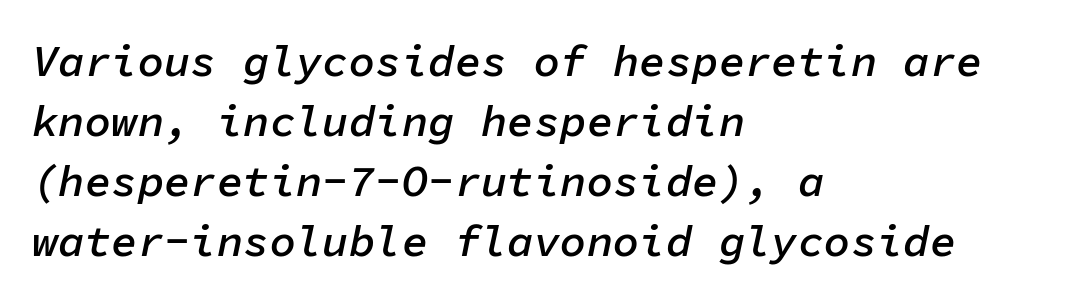
Q: Is the text bold? A: Semi-bold.
Q: Is the text italic (slanted)? A: Yes, it leans right by about 11 degrees.
Q: Is the text underlined? A: No.
Q: How is the paragraph aligned? A: Left-aligned.
Q: Is the spacing between letters normal or unusually wide? A: Normal.
Q: Is the spacing between lines tight, normal or loose? A: Normal.
Q: Width (condensed, normal, or wide)? A: Normal.
Q: Stroke contrast? A: Low.
Q: x-height? A: Medium.
Q: Monospaced? A: Yes.
